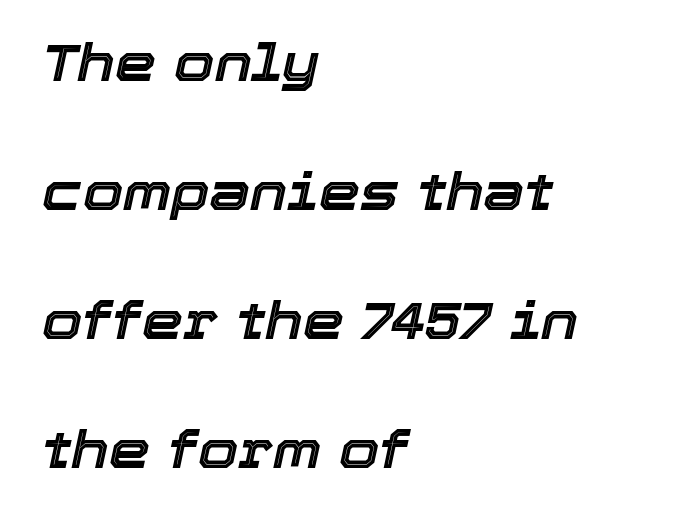
Q: Is the text italic (slanted)? A: Yes, it leans right by about 12 degrees.
Q: Is the text underlined? A: No.
Q: How is the paragraph aligned? A: Left-aligned.
Q: Is the spacing between letters normal or unusually wide? A: Normal.
Q: Is the spacing between lines tight, normal or loose? A: Loose.
Q: Width (condensed, normal, or wide)? A: Normal.
Q: x-height? A: Medium.
Q: Monospaced? A: No.
